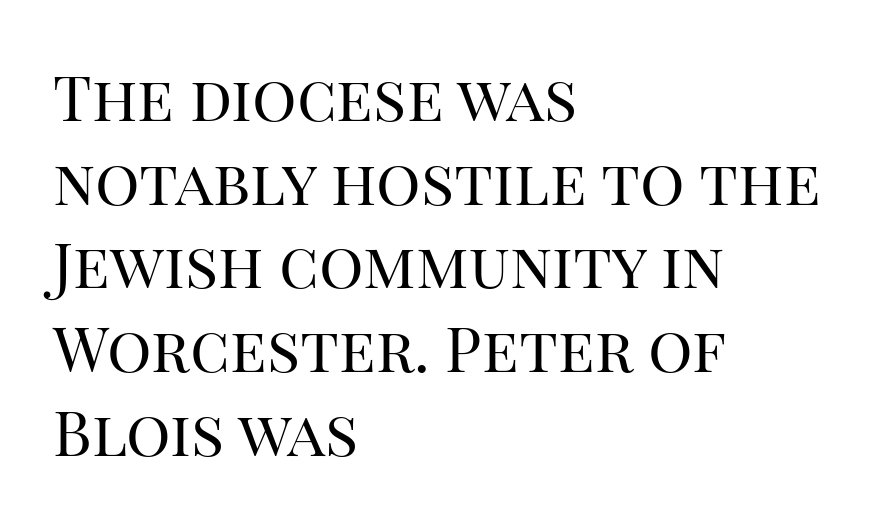
Q: Is the text bold? A: No.
Q: Is the text italic (slanted)? A: No, it is upright.
Q: Is the typeface a serif or a sans-serif typeface? A: Serif.
Q: Is the text underlined? A: No.
Q: How is the paragraph aligned? A: Left-aligned.
Q: Is the spacing between letters normal or unusually wide? A: Normal.
Q: Is the spacing between lines tight, normal or loose? A: Normal.
Q: Width (condensed, normal, or wide)? A: Normal.
Q: Stroke contrast? A: High.
Q: x-height? A: Large.
Q: Monospaced? A: No.
